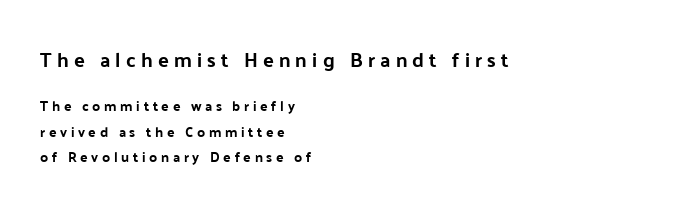
Q: Is the text italic (slanted)? A: No, it is upright.
Q: Is the text underlined? A: No.
Q: How is the paragraph aligned? A: Left-aligned.
Q: Is the spacing between letters normal or unusually wide? A: Unusually wide.
Q: Which block of text is set in a larger size, the first (top) or the second (bottom)? A: The first (top) one.
